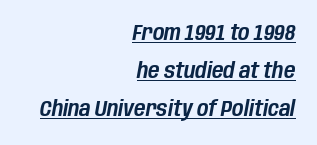
Q: Is the text italic (slanted)? A: Yes, it leans right by about 10 degrees.
Q: Is the text underlined? A: Yes.
Q: How is the paragraph aligned? A: Right-aligned.
Q: Is the spacing between letters normal or unusually wide? A: Normal.
